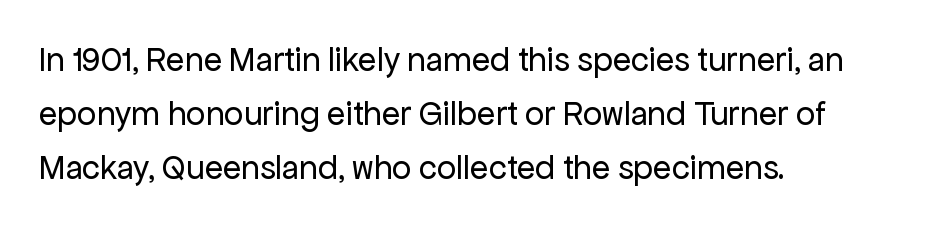
Q: Is the text bold? A: No.
Q: Is the text italic (slanted)? A: No, it is upright.
Q: Is the typeface a serif or a sans-serif typeface? A: Sans-serif.
Q: Is the text underlined? A: No.
Q: How is the paragraph aligned? A: Left-aligned.
Q: Is the spacing between letters normal or unusually wide? A: Normal.
Q: Is the spacing between lines tight, normal or loose? A: Normal.
Q: Width (condensed, normal, or wide)? A: Normal.
Q: Stroke contrast? A: Low.
Q: x-height? A: Medium.
Q: Monospaced? A: No.
